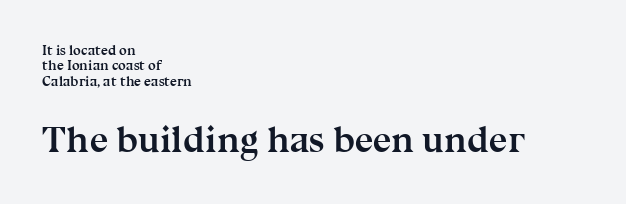
{"serif": "yes", "italic": "no", "bold": "yes", "weight": "semibold", "width": "normal", "stroke_contrast": "medium", "x_height": "medium", "monospaced": "no", "underline": "no", "align": "left", "line_spacing": "tight", "line_spacing_ratio": 1.09, "letter_spacing": "normal", "letter_spacing_em": 0.0, "larger_block": "second", "size_ratio": 2.64, "glyph_px": 37}
